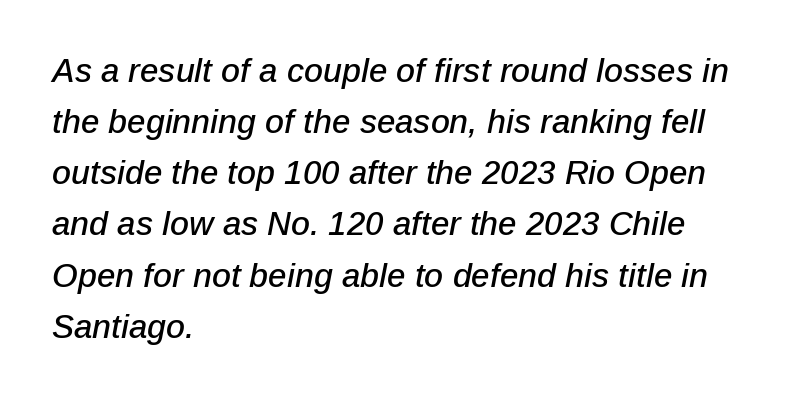
{"italic": "yes", "lean": "right", "slant_degrees": 12, "width": "normal", "stroke_contrast": "low", "x_height": "medium", "monospaced": "no", "underline": "no", "align": "left", "line_spacing": "normal", "line_spacing_ratio": 1.55, "letter_spacing": "normal", "letter_spacing_em": 0.0, "glyph_px": 33}
